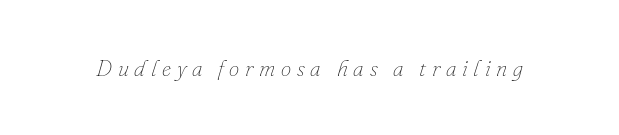
Each row of text sits above clean, open space. Substantial extra tracking has been applied to these lines. The specimen reads as italic at a glance. The passage shown is not bold in any degree.
